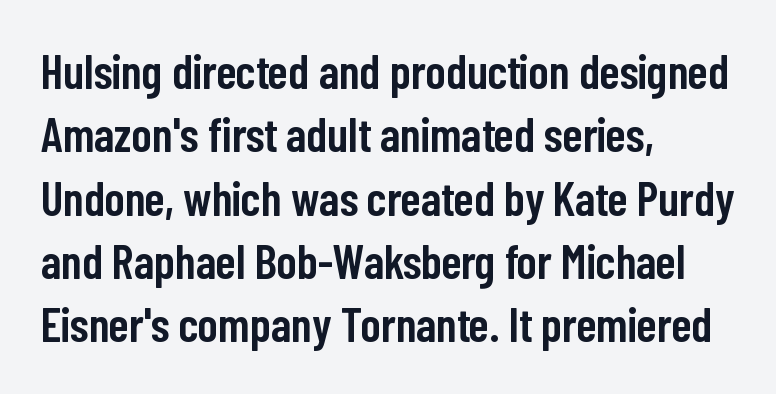
{"serif": "no", "italic": "no", "bold": "semi", "weight": "semibold", "width": "condensed", "stroke_contrast": "low", "x_height": "medium", "monospaced": "no", "underline": "no", "align": "left", "line_spacing": "normal", "line_spacing_ratio": 1.32, "letter_spacing": "normal", "letter_spacing_em": 0.0, "glyph_px": 48}
